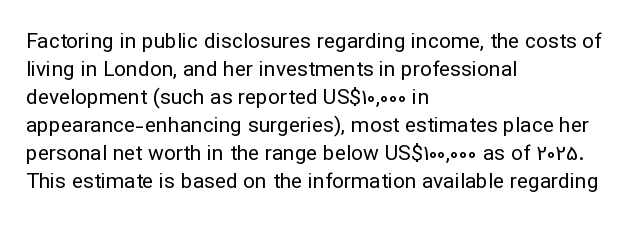
Q: Is the text bold? A: No.
Q: Is the text italic (slanted)? A: No, it is upright.
Q: Is the text underlined? A: No.
Q: How is the paragraph aligned? A: Left-aligned.
Q: Is the spacing between letters normal or unusually wide? A: Normal.
Q: Is the spacing between lines tight, normal or loose? A: Normal.
